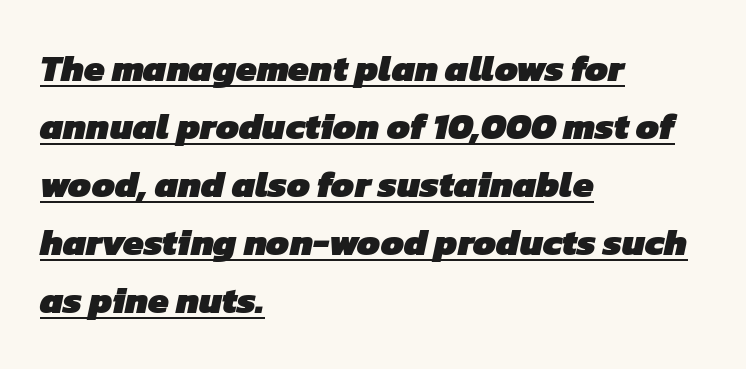
{"serif": "no", "bold": "yes", "weight": "heavy", "width": "normal", "stroke_contrast": "low", "x_height": "medium", "monospaced": "no", "underline": "yes", "align": "left", "line_spacing": "normal", "line_spacing_ratio": 1.57, "letter_spacing": "normal", "letter_spacing_em": 0.0, "glyph_px": 37}
